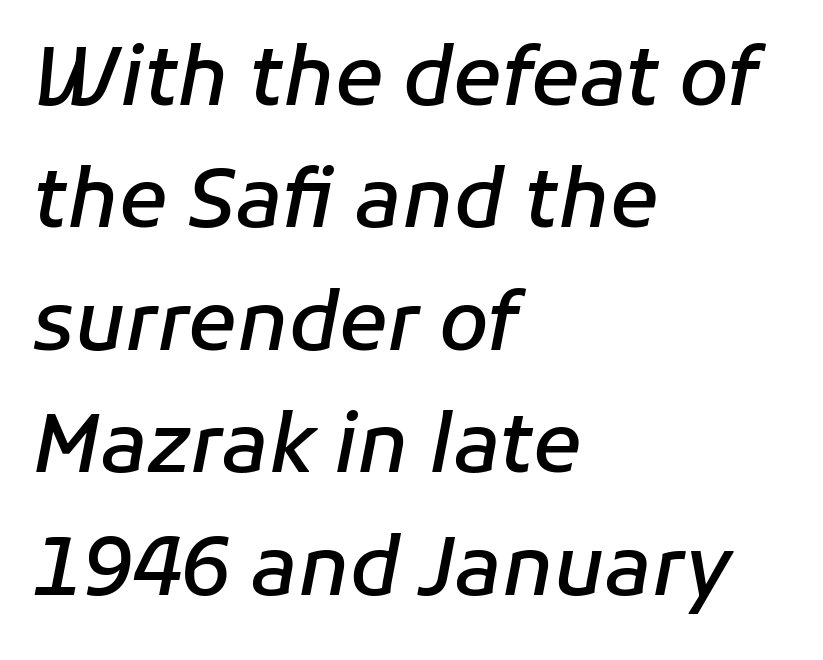
Look at the tracking — it's just the regular setting, nothing added. These lines sit exactly where default settings would place them. Students, this is semibold: more ink than regular, less than bold. Descenders are the only things crossing below the line. Character widths vary here, with narrow letters taking less room than wide ones. The typesetter chose a ragged-right arrangement here.
